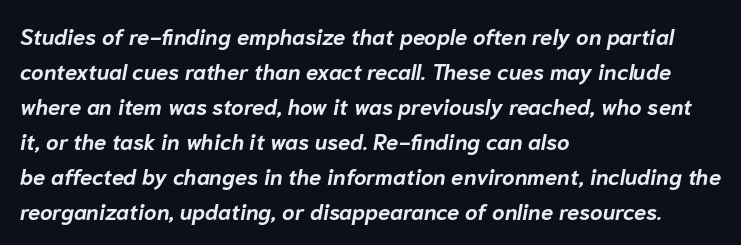
{"italic": "yes", "lean": "right", "slant_degrees": 10, "bold": "yes", "underline": "no", "align": "left", "line_spacing": "normal", "line_spacing_ratio": 1.59, "letter_spacing": "normal", "letter_spacing_em": 0.0, "glyph_px": 22}
